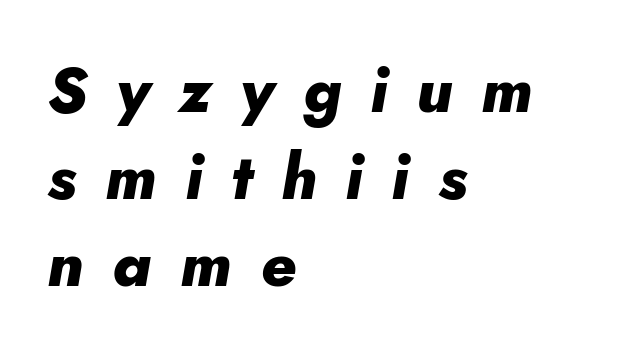
The image shows 63 px heavy type, italic (leaning right); set left-aligned, normal line spacing (1.38x), unusually wide letter spacing (+0.46 em), not underlined; low stroke contrast and a small x-height.
